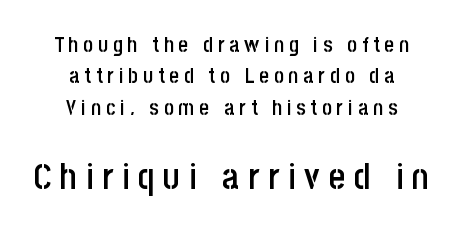
Q: Is the text bold? A: Semi-bold.
Q: Is the text italic (slanted)? A: No, it is upright.
Q: Is the typeface a serif or a sans-serif typeface? A: Sans-serif.
Q: Is the text underlined? A: No.
Q: How is the paragraph aligned? A: Centered.
Q: Is the spacing between letters normal or unusually wide? A: Unusually wide.
Q: Is the spacing between lines tight, normal or loose? A: Normal.
Q: Which block of text is set in a larger size, the first (top) or the second (bottom)? A: The second (bottom) one.
Q: Width (condensed, normal, or wide)? A: Condensed.
Q: Stroke contrast? A: Low.
Q: x-height? A: Large.
Q: Monospaced? A: No.
